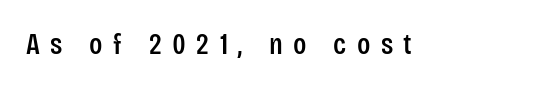
{"serif": "no", "italic": "no", "width": "condensed", "stroke_contrast": "low", "x_height": "large", "monospaced": "no", "underline": "no", "letter_spacing": "wide", "letter_spacing_em": 0.35, "glyph_px": 30}
